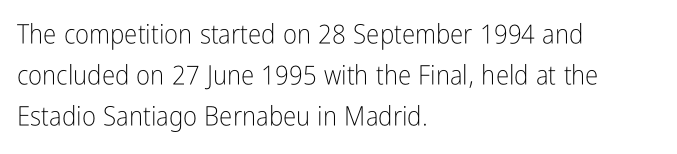
The image shows 27 px text type, upright; set left-aligned, normal line spacing (1.52x), normal letter spacing, not underlined.
